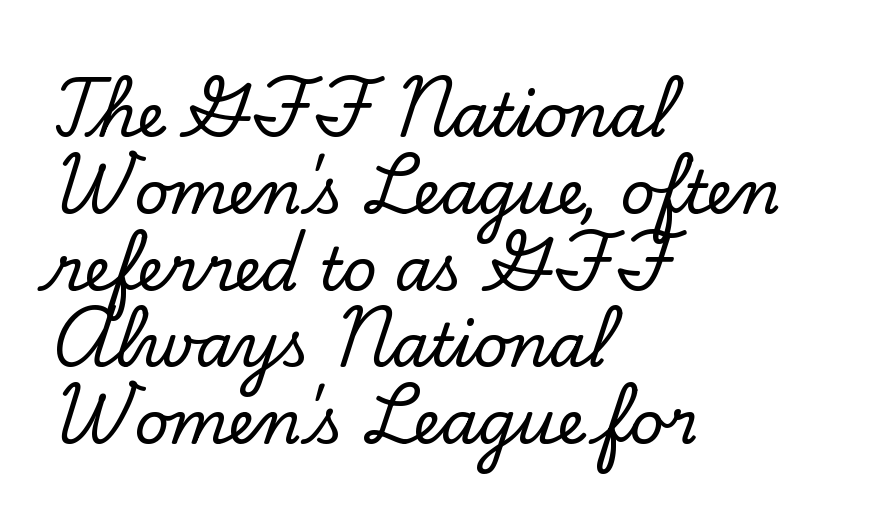
The image shows 60 px serif type; set left-aligned, normal line spacing (1.28x), normal letter spacing, not underlined; low stroke contrast and a small x-height.
